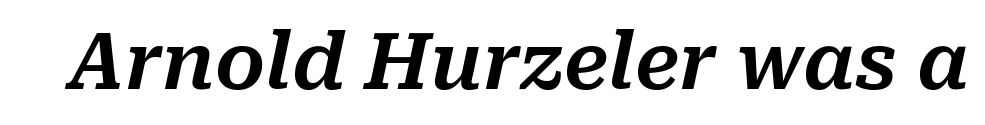
Spacing verdict: proportional, widths tailored to each character. Anything drawn beneath the words? Only blank space. Spacing between characters is what you'd get straight out of the box. Italic? Definitely — the glyphs are oblique.
